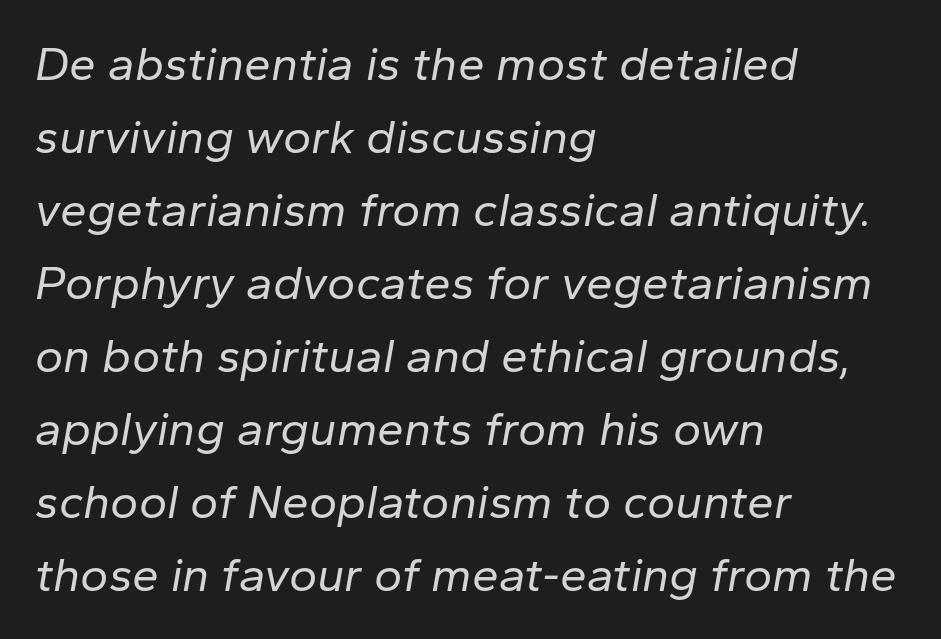
The image shows 48 px regular-weight type, italic (leaning right); set left-aligned, normal line spacing (1.52x), normal letter spacing, not underlined; low stroke contrast and a medium x-height.
